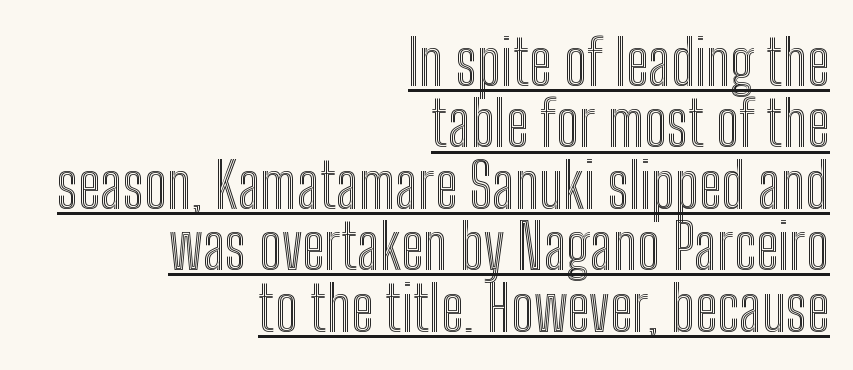
{"italic": "no", "width": "condensed", "x_height": "medium", "monospaced": "no", "underline": "yes", "align": "right", "line_spacing": "tight", "line_spacing_ratio": 0.99, "letter_spacing": "normal", "letter_spacing_em": 0.0, "glyph_px": 62}
